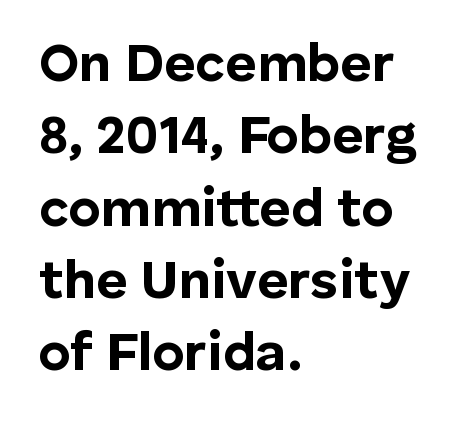
The letters stand upright; this is a roman face. Typesetter's note: full bold, strokes at maximum text heaviness. Vertical spacing — default. If you drew a ruler down the left edge, every line would touch it. Bare-footed words on every line.
